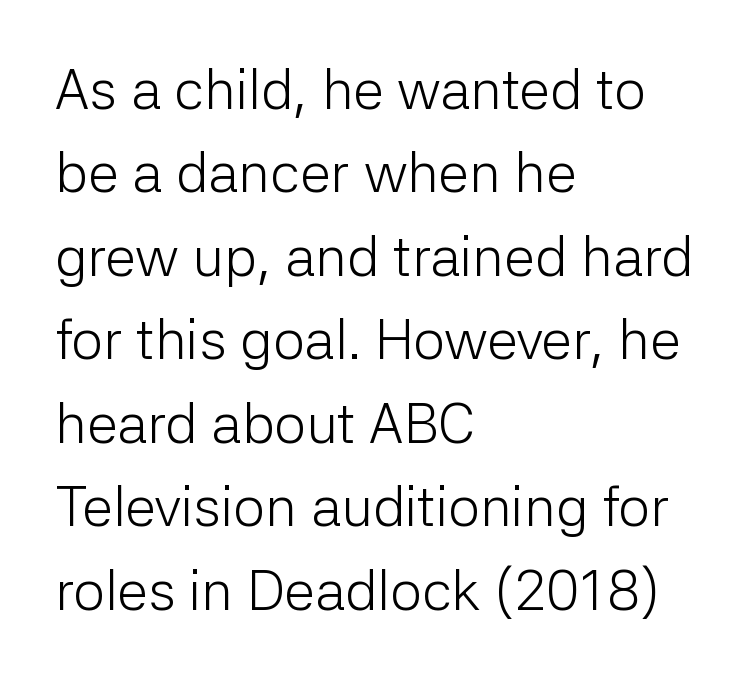
{"serif": "no", "italic": "no", "bold": "no", "weight": "light", "width": "normal", "stroke_contrast": "low", "x_height": "medium", "monospaced": "no", "underline": "no", "align": "left", "line_spacing": "normal", "line_spacing_ratio": 1.49, "letter_spacing": "normal", "letter_spacing_em": 0.0, "glyph_px": 56}
